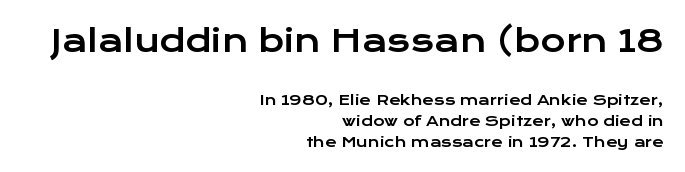
The image shows 31 px wide sans-serif type, upright; set right-aligned, normal line spacing (1.47x), normal letter spacing, not underlined; the first (top) block is 2.21x larger; low stroke contrast and a medium x-height.
